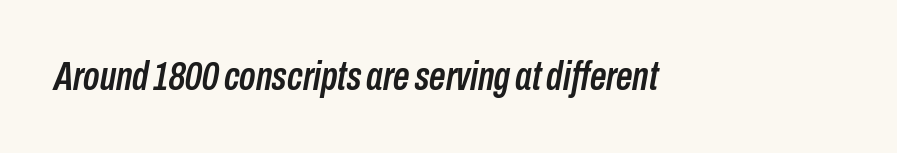
Each row of text sits above clean, open space. Is the letter spacing exaggerated? No — it looks like the ordinary default. Looks like regular typesetting: each glyph gets only the width it needs. The font's italic variant was chosen for this text.
